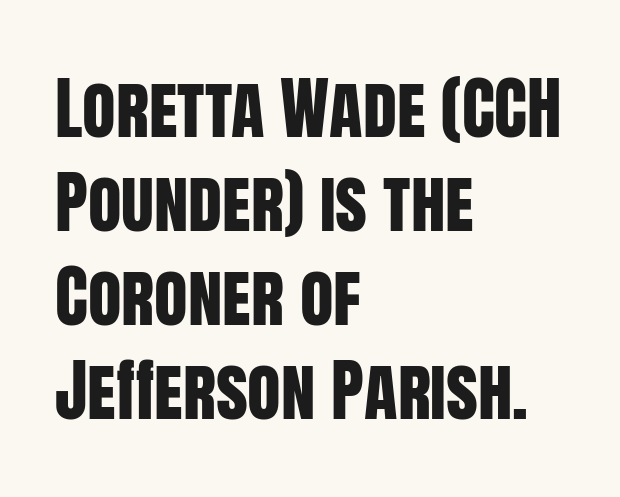
Leading: standard. The letterforms sit shoulder to shoulder at normal distance. Varying glyph widths throughout — classic text-font behaviour. A typesetter would mark this as roman, not italic. Serifs: no, the terminals of the letterforms are clean. The passage is arranged the way most books set body copy — flush left.
